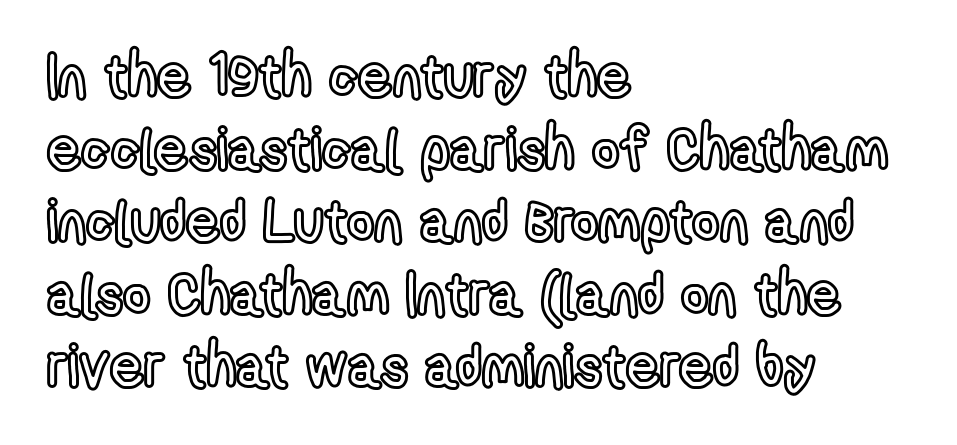
Q: Is the text italic (slanted)? A: No, it is upright.
Q: Is the text underlined? A: No.
Q: How is the paragraph aligned? A: Left-aligned.
Q: Is the spacing between letters normal or unusually wide? A: Normal.
Q: Width (condensed, normal, or wide)? A: Condensed.
Q: x-height? A: Medium.
Q: Monospaced? A: No.
